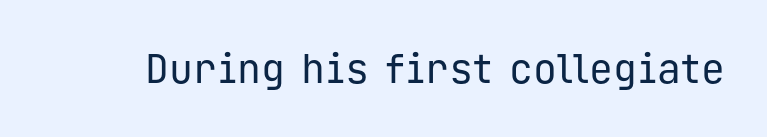
Q: Is the text bold? A: No.
Q: Is the text italic (slanted)? A: No, it is upright.
Q: Is the typeface a serif or a sans-serif typeface? A: Sans-serif.
Q: Is the text underlined? A: No.
Q: Is the spacing between letters normal or unusually wide? A: Normal.
Q: Width (condensed, normal, or wide)? A: Normal.
Q: Stroke contrast? A: Low.
Q: x-height? A: Medium.
Q: Monospaced? A: Yes.
